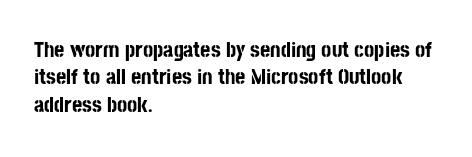
{"italic": "no", "bold": "yes", "underline": "no", "align": "left", "line_spacing_ratio": 1.24, "letter_spacing": "normal", "letter_spacing_em": 0.0, "glyph_px": 22}
